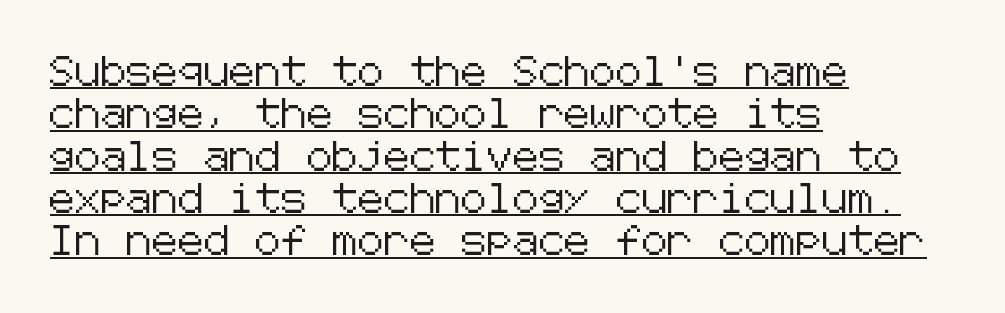
This is roman type, the default non-slanted kind. The specimen includes a rule beneath the text block's lines. The lines are quadded left. Short note: letters normally spaced.
